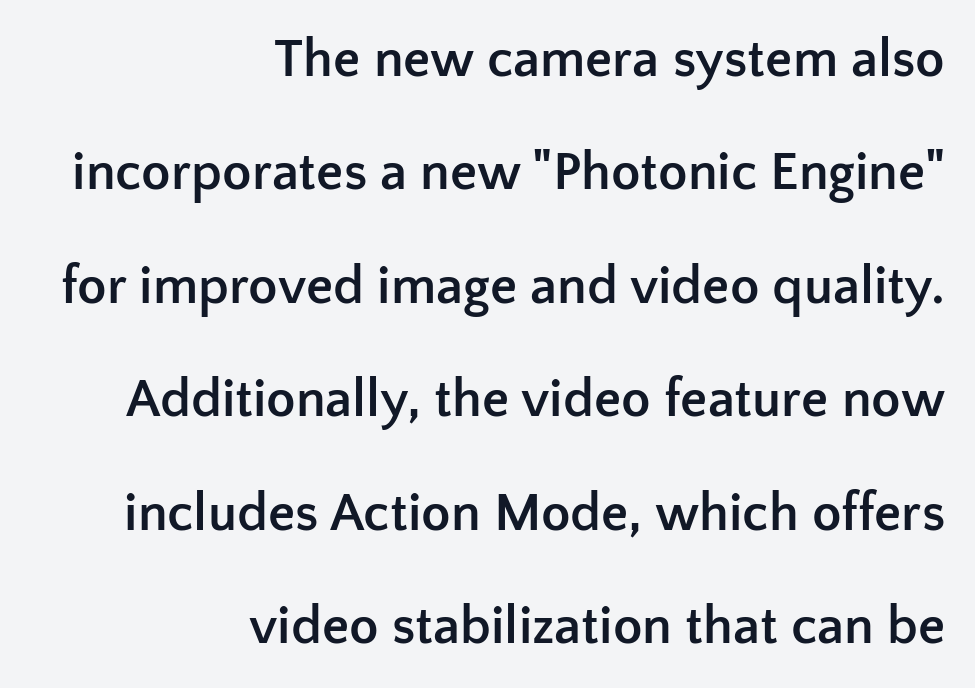
Designer's note — italics off, roman on. Check the space under the baseline: it is left empty. The rendering uses a large line-height, opening up the rows. Weight: bold.
